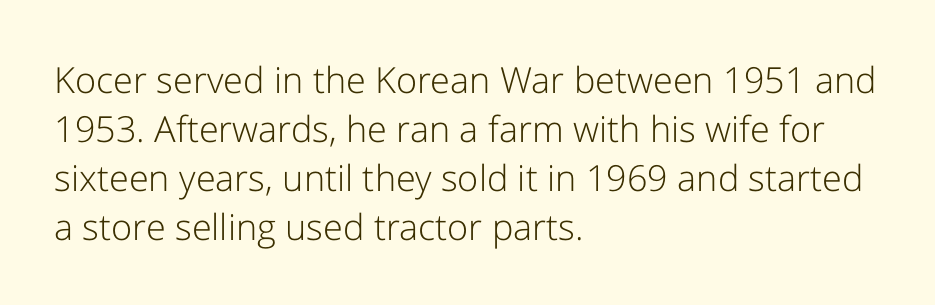
{"serif": "no", "italic": "no", "bold": "no", "weight": "light", "width": "normal", "stroke_contrast": "low", "x_height": "medium", "monospaced": "no", "underline": "no", "align": "left", "line_spacing": "normal", "line_spacing_ratio": 1.36, "letter_spacing": "normal", "letter_spacing_em": 0.0, "glyph_px": 36}
